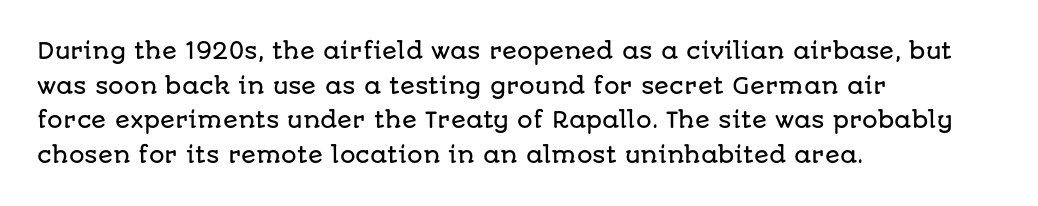
Q: Is the text italic (slanted)? A: No, it is upright.
Q: Is the text underlined? A: No.
Q: How is the paragraph aligned? A: Left-aligned.
Q: Is the spacing between letters normal or unusually wide? A: Normal.
Q: Is the spacing between lines tight, normal or loose? A: Normal.
